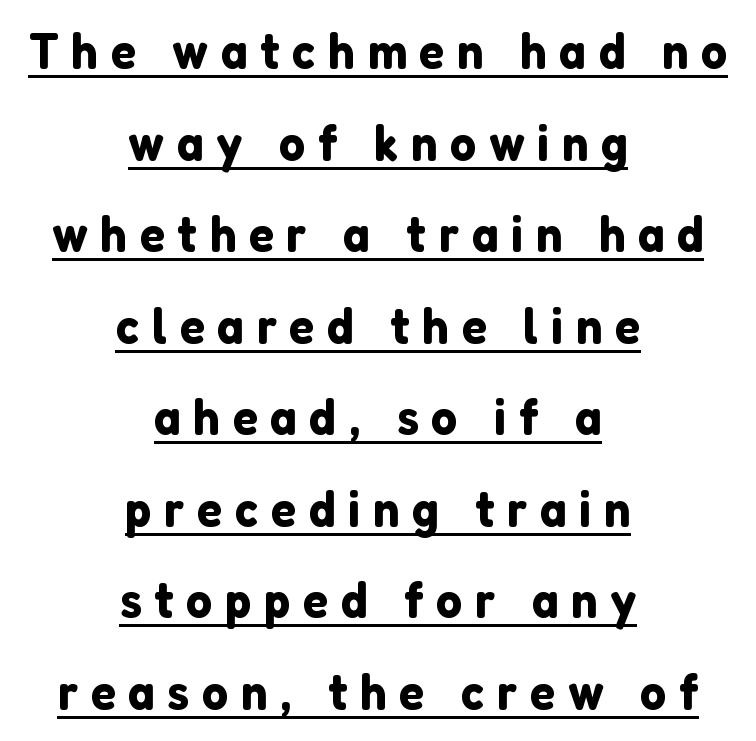
The image shows 52 px sans-serif type, upright; set centered, line spacing 1.76x, unusually wide letter spacing (+0.24 em), underlined; low stroke contrast and a medium x-height.
